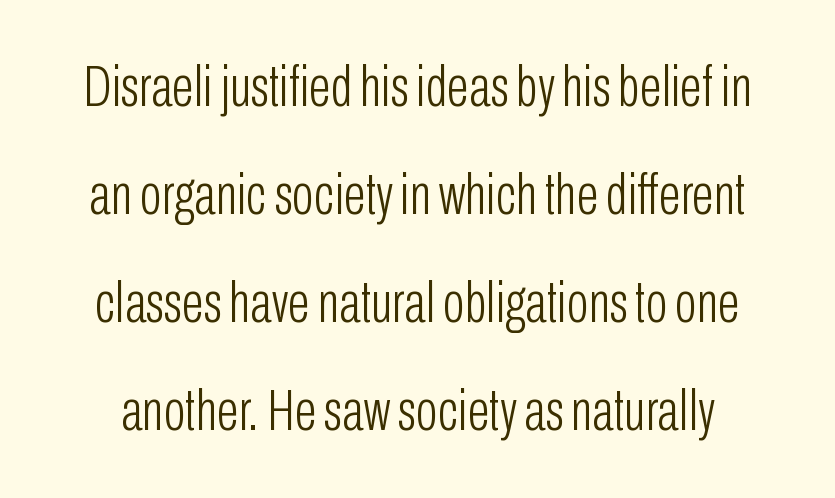
The image shows 58 px light, condensed sans-serif type, upright; set line spacing 1.86x, normal letter spacing, not underlined; low stroke contrast and a medium x-height.
